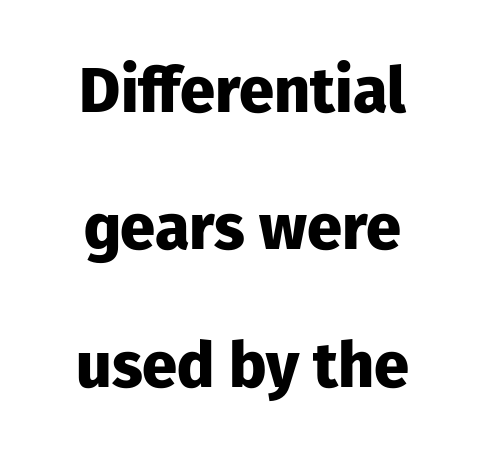
Notice the wide empty band between every row — that's loose leading. Unmarked baselines from the first word to the last. The glyphs have the mass of a bold cut. Character widths vary here, with narrow letters taking less room than wide ones.
